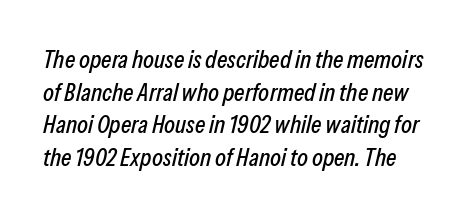
Q: Is the text italic (slanted)? A: Yes, it leans right by about 13 degrees.
Q: Is the text underlined? A: No.
Q: Is the spacing between letters normal or unusually wide? A: Normal.
Q: Is the spacing between lines tight, normal or loose? A: Normal.
